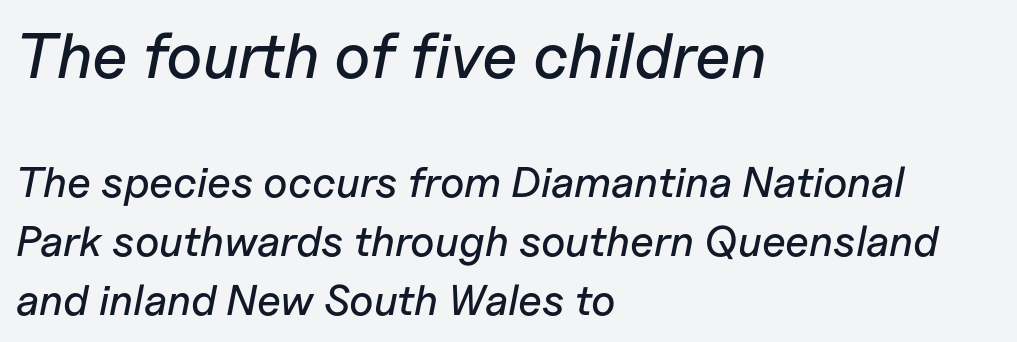
{"italic": "yes", "lean": "right", "slant_degrees": 11, "width": "normal", "stroke_contrast": "low", "x_height": "medium", "monospaced": "no", "underline": "no", "align": "left", "line_spacing": "normal", "line_spacing_ratio": 1.37, "letter_spacing": "normal", "letter_spacing_em": 0.0, "larger_block": "first", "size_ratio": 1.49, "glyph_px": 64}
